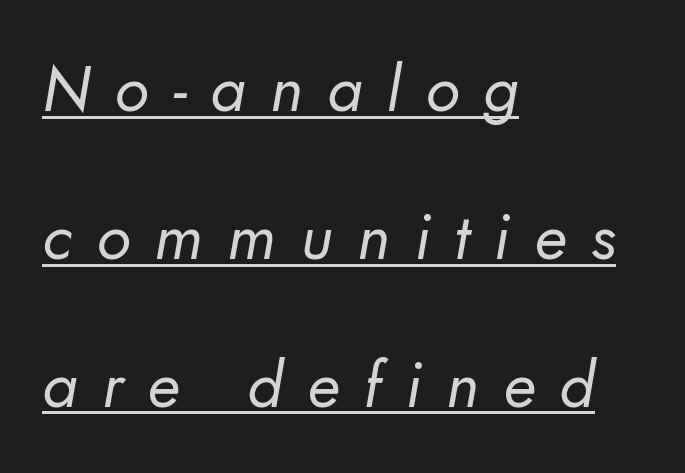
In terms of letterform style, serifs are entirely absent. Students, observe the line beneath the letters — that is underlining. Varying glyph widths throughout — classic text-font behaviour. Is there much room between lines? Yes — plenty of vertical air separates them. Layout note: lines flush left.
